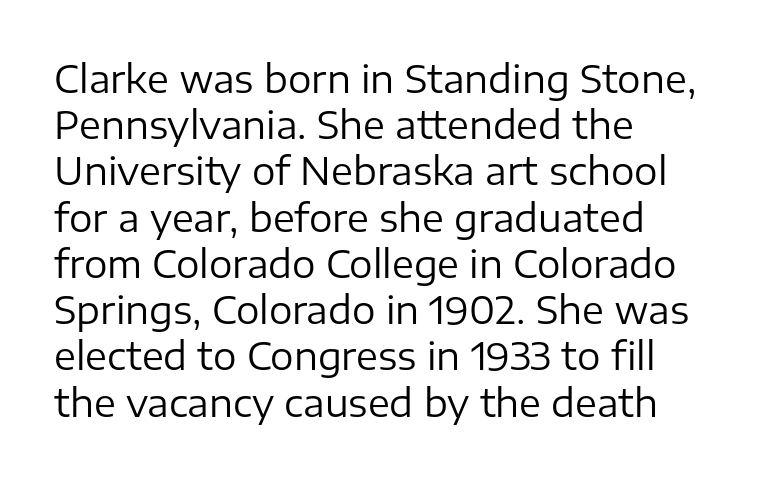
Q: Is the text bold? A: No.
Q: Is the text italic (slanted)? A: No, it is upright.
Q: Is the typeface a serif or a sans-serif typeface? A: Sans-serif.
Q: Is the text underlined? A: No.
Q: How is the paragraph aligned? A: Left-aligned.
Q: Is the spacing between letters normal or unusually wide? A: Normal.
Q: Is the spacing between lines tight, normal or loose? A: Normal.
Q: Width (condensed, normal, or wide)? A: Normal.
Q: Stroke contrast? A: Low.
Q: x-height? A: Medium.
Q: Monospaced? A: No.
